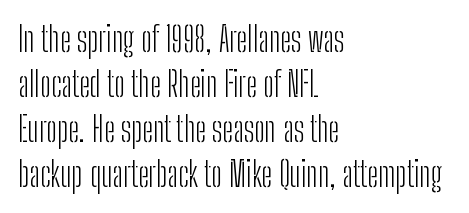
Q: Is the text bold? A: No.
Q: Is the text italic (slanted)? A: No, it is upright.
Q: Is the typeface a serif or a sans-serif typeface? A: Sans-serif.
Q: Is the text underlined? A: No.
Q: How is the paragraph aligned? A: Left-aligned.
Q: Is the spacing between letters normal or unusually wide? A: Normal.
Q: Is the spacing between lines tight, normal or loose? A: Normal.
Q: Width (condensed, normal, or wide)? A: Condensed.
Q: Stroke contrast? A: Low.
Q: x-height? A: Medium.
Q: Monospaced? A: No.
